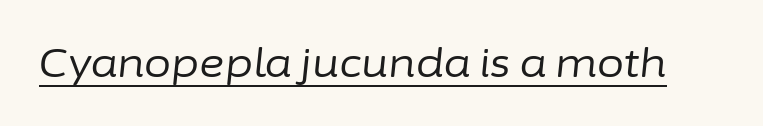
The image shows 39 px regular-weight type, italic (leaning right); set normal letter spacing, underlined; low stroke contrast and a medium x-height.
